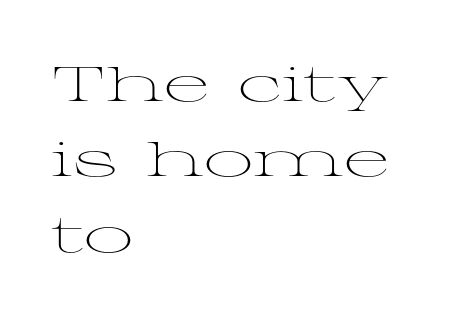
{"serif": "yes", "italic": "no", "bold": "no", "weight": "light", "width": "wide", "stroke_contrast": "medium", "x_height": "medium", "monospaced": "no", "underline": "no", "align": "left", "line_spacing": "normal", "line_spacing_ratio": 1.54, "letter_spacing": "normal", "letter_spacing_em": 0.0, "glyph_px": 49}
